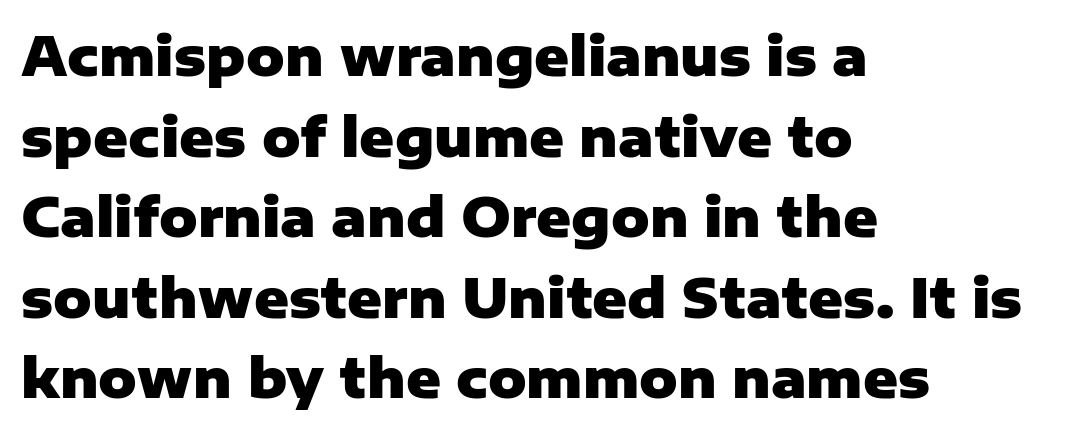
{"serif": "no", "italic": "no", "bold": "yes", "weight": "heavy", "width": "normal", "stroke_contrast": "low", "x_height": "medium", "monospaced": "no", "underline": "no", "align": "left", "line_spacing": "normal", "line_spacing_ratio": 1.52, "letter_spacing": "normal", "letter_spacing_em": 0.0, "glyph_px": 53}
